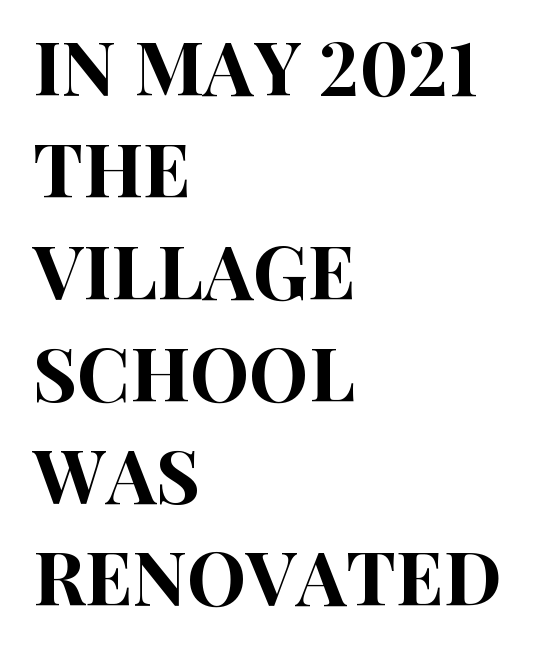
{"serif": "no", "italic": "no", "width": "condensed", "stroke_contrast": "high", "x_height": "large", "monospaced": "no", "underline": "no", "align": "left", "line_spacing": "normal", "line_spacing_ratio": 1.36, "letter_spacing": "normal", "letter_spacing_em": 0.0, "glyph_px": 75}
